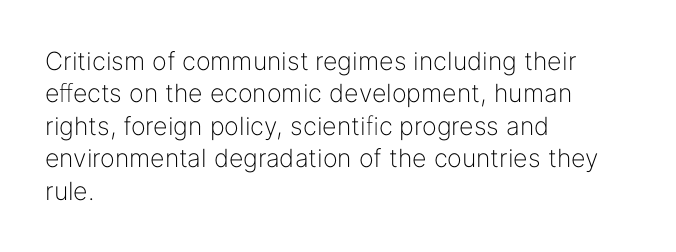
The image shows 25 px text type, upright; set left-aligned, normal line spacing (1.3x), normal letter spacing, not underlined.
